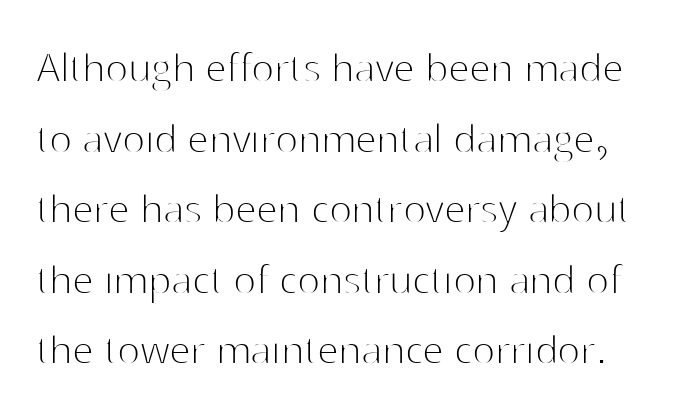
The image shows 48 px thin sans-serif type, upright; set normal line spacing (1.47x), normal letter spacing, not underlined; high stroke contrast and a medium x-height.
